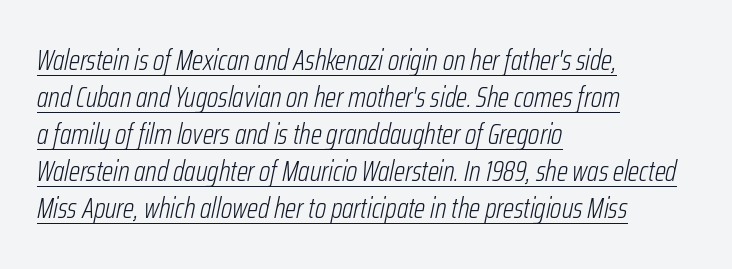
The passage shown leans; its letterforms are oblique. The face used here is proportionally spaced, like ordinary book or web type. The specimen includes a rule beneath the text block's lines. If you measured baseline to baseline, you'd find a middling distance. This sample is left-justified, so line endings fall wherever the words run out. No extra tracking has been applied to these lines.
